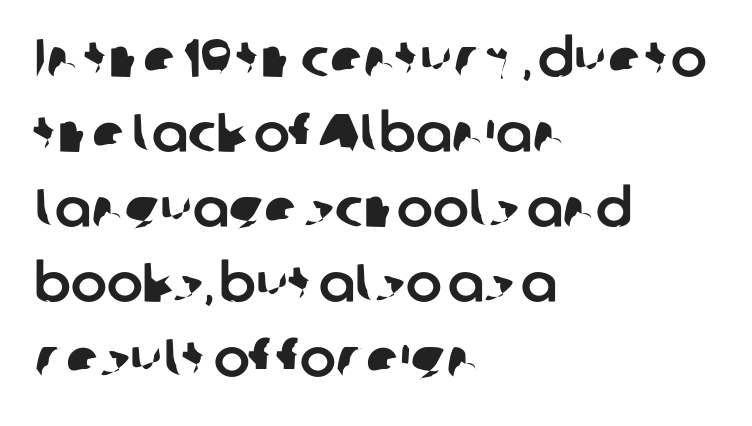
The passage shown has conventional tracking throughout. A typesetter would call this proportional, since set widths differ per character. I'd call this a sans setting — the letters go barefoot. Students, observe: this is what conventionally led text looks like. Plain, unruled lines of type. Leftover space on each line is placed entirely after the last word.
